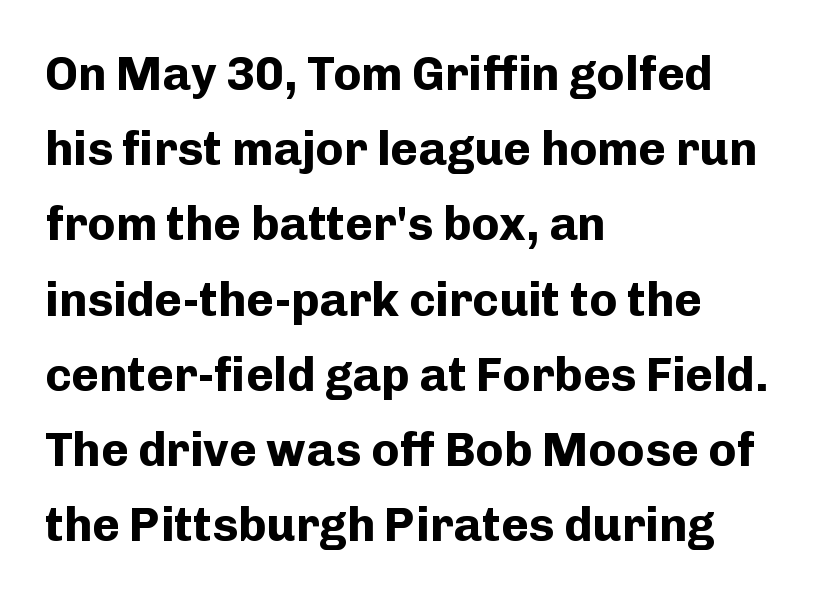
This is sans-serif lettering, the kind often seen on screens and signage. Horizontally, the lines are justified to the leading edge only. The block of text has a typical density, with ordinary space between rows. Underlining? Definitely not there. You could call the tracking neutral — neither tight nor loose. The face used here is proportionally spaced, like ordinary book or web type.
